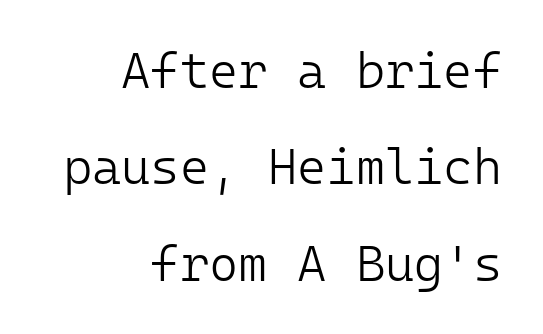
The image shows 50 px light sans-serif type, upright, monospaced; set right-aligned, loose line spacing (1.93x), normal letter spacing, not underlined; low stroke contrast and a medium x-height.
